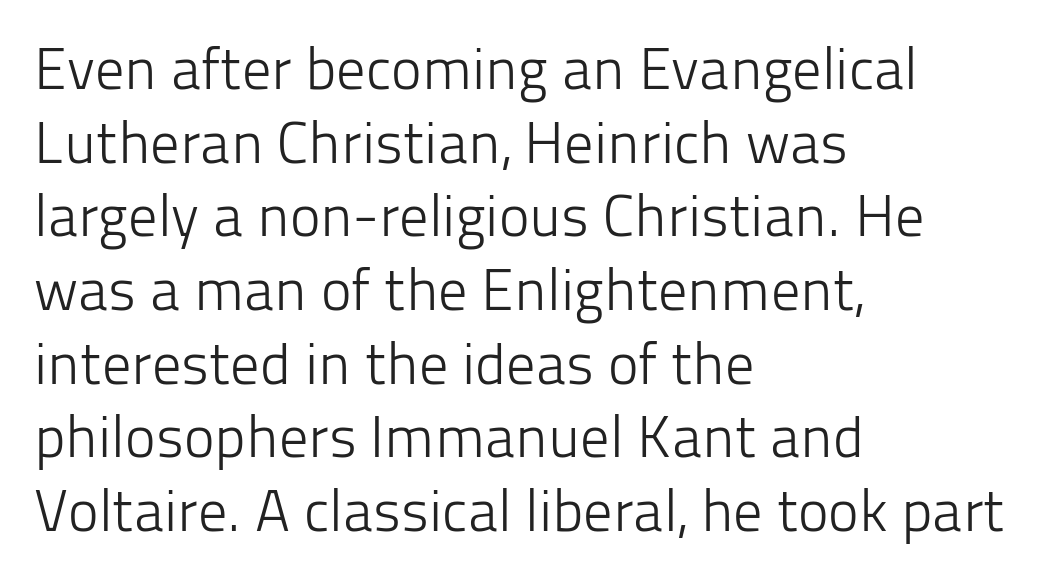
The image shows 58 px light sans-serif type, upright; set left-aligned, normal line spacing (1.27x), normal letter spacing, not underlined; low stroke contrast and a medium x-height.
